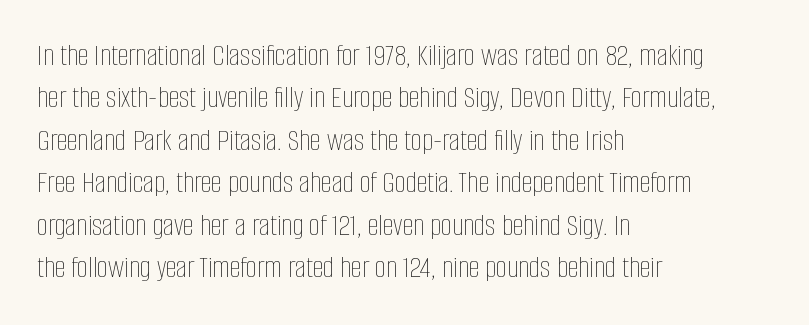
Tracking value appears to be zero — textbook default spacing. This sample has the flowing, uneven cadence of proportional lettering. The vertical gap from one line to the next is medium. This rendering features lettering with no underline.
